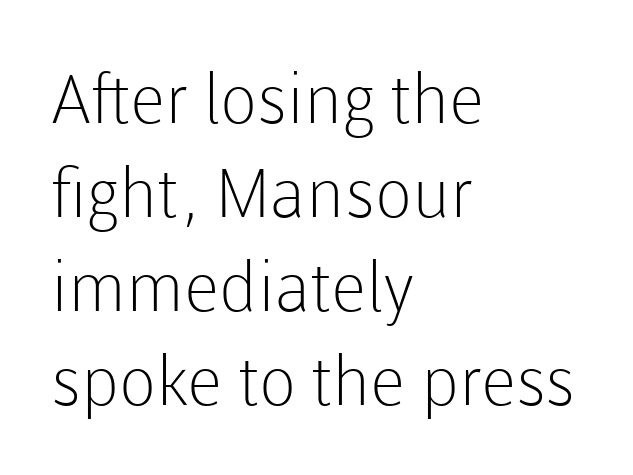
Q: Is the text bold? A: No.
Q: Is the text italic (slanted)? A: No, it is upright.
Q: Is the typeface a serif or a sans-serif typeface? A: Sans-serif.
Q: Is the text underlined? A: No.
Q: How is the paragraph aligned? A: Left-aligned.
Q: Is the spacing between letters normal or unusually wide? A: Normal.
Q: Is the spacing between lines tight, normal or loose? A: Normal.
Q: Width (condensed, normal, or wide)? A: Normal.
Q: Stroke contrast? A: Low.
Q: x-height? A: Medium.
Q: Monospaced? A: No.
